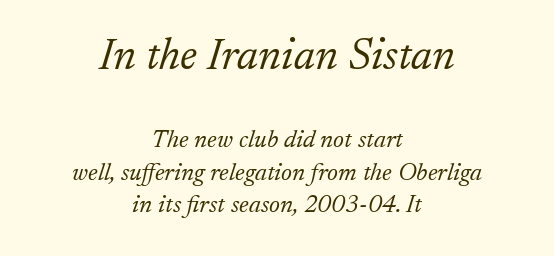
Stroke terminals: seriffed. Which chunk is bigger? The first one — the top block dwarfs the bottom. This sample uses an oblique cut, with every glyph tilted off the vertical. Only glyphs here, with clear space below each row.
